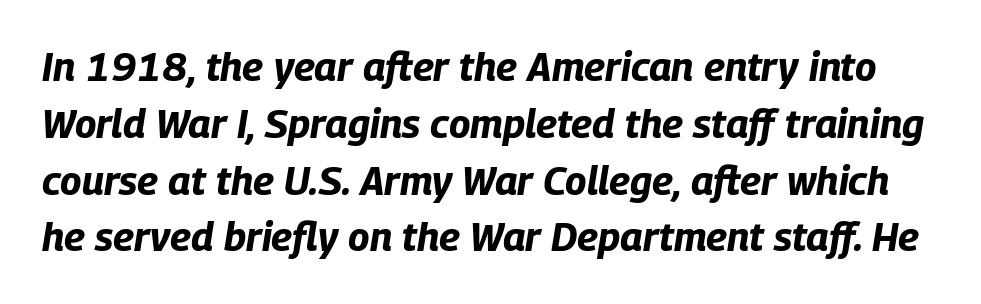
The image shows 40 px bold, condensed type, italic (leaning right); set normal line spacing (1.42x), normal letter spacing, not underlined; low stroke contrast and a large x-height.
